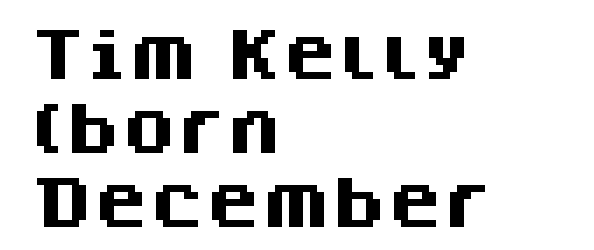
Q: Is the text bold? A: Yes.
Q: Is the text italic (slanted)? A: No, it is upright.
Q: Is the typeface a serif or a sans-serif typeface? A: Sans-serif.
Q: Is the text underlined? A: No.
Q: How is the paragraph aligned? A: Left-aligned.
Q: Is the spacing between letters normal or unusually wide? A: Normal.
Q: Is the spacing between lines tight, normal or loose? A: Normal.
Q: Width (condensed, normal, or wide)? A: Normal.
Q: Stroke contrast? A: Medium.
Q: x-height? A: Large.
Q: Monospaced? A: No.
